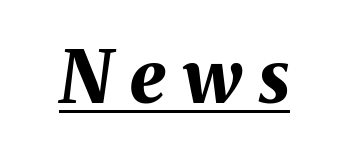
Q: Is the text bold? A: Yes.
Q: Is the text italic (slanted)? A: Yes, it leans right by about 8 degrees.
Q: Is the text underlined? A: Yes.
Q: Is the spacing between letters normal or unusually wide? A: Unusually wide.
Q: Width (condensed, normal, or wide)? A: Normal.
Q: Stroke contrast? A: Medium.
Q: x-height? A: Medium.
Q: Monospaced? A: No.
